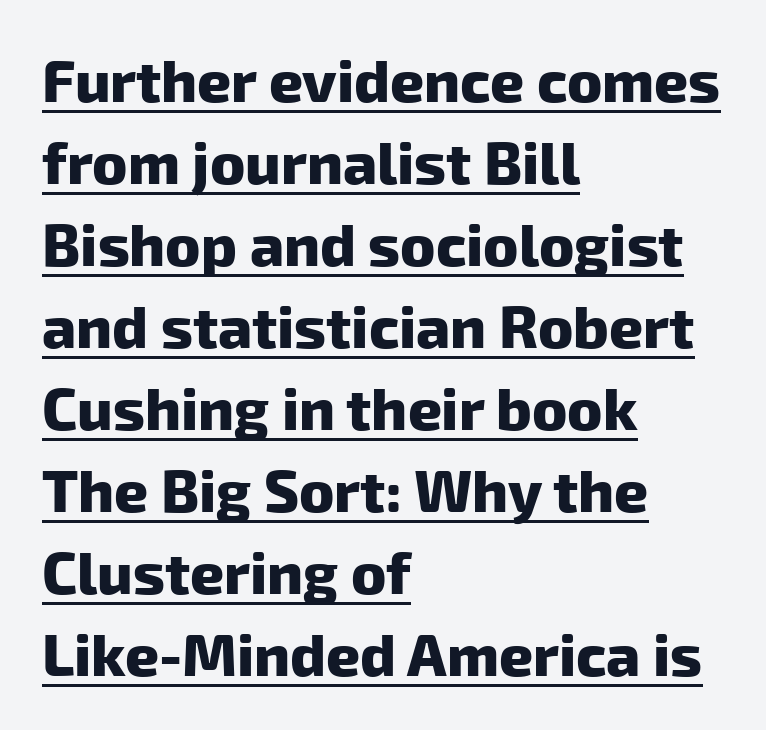
Q: Is the text bold? A: Yes.
Q: Is the typeface a serif or a sans-serif typeface? A: Sans-serif.
Q: Is the text underlined? A: Yes.
Q: How is the paragraph aligned? A: Left-aligned.
Q: Is the spacing between letters normal or unusually wide? A: Normal.
Q: Is the spacing between lines tight, normal or loose? A: Normal.
Q: Width (condensed, normal, or wide)? A: Normal.
Q: Stroke contrast? A: Low.
Q: x-height? A: Medium.
Q: Monospaced? A: No.
